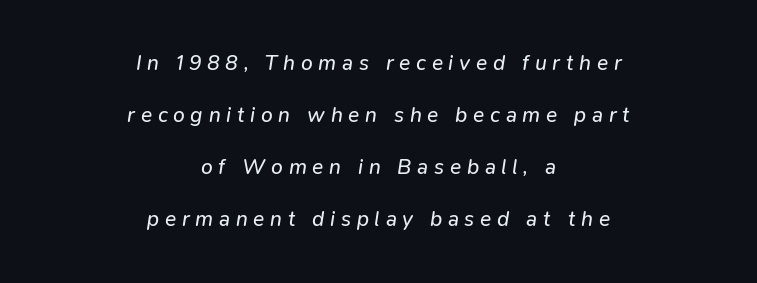
{"italic": "yes", "lean": "right", "slant_degrees": 9, "bold": "no", "underline": "no", "align": "center", "line_spacing": "loose", "line_spacing_ratio": 2.48, "letter_spacing": "wide", "letter_spacing_em": 0.27, "glyph_px": 21}
